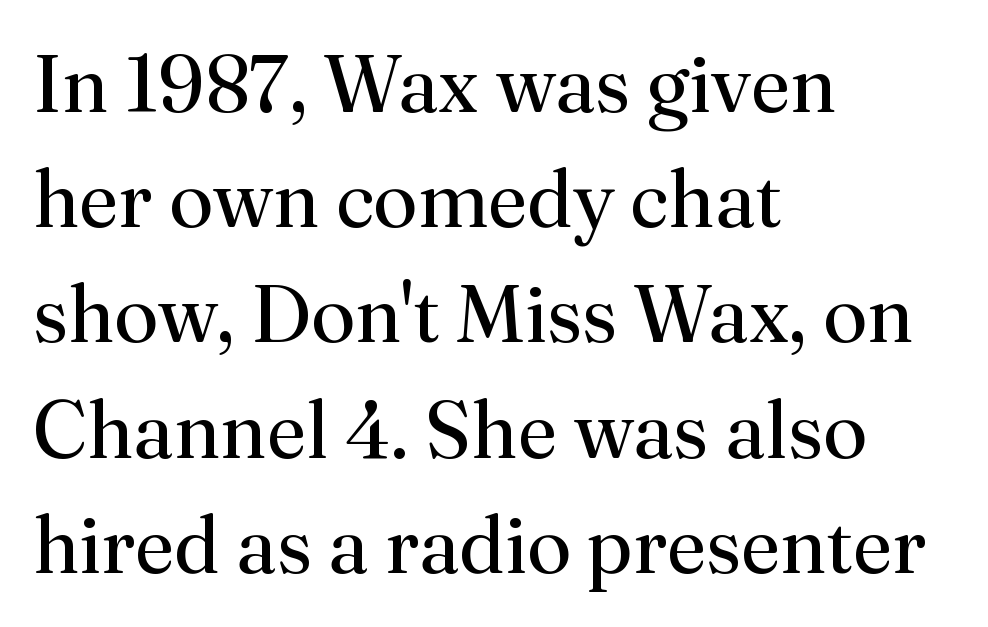
{"serif": "yes", "italic": "no", "bold": "no", "weight": "regular", "width": "normal", "stroke_contrast": "medium", "x_height": "small", "monospaced": "no", "underline": "no", "align": "left", "line_spacing": "normal", "line_spacing_ratio": 1.44, "letter_spacing": "normal", "letter_spacing_em": 0.0, "glyph_px": 80}
